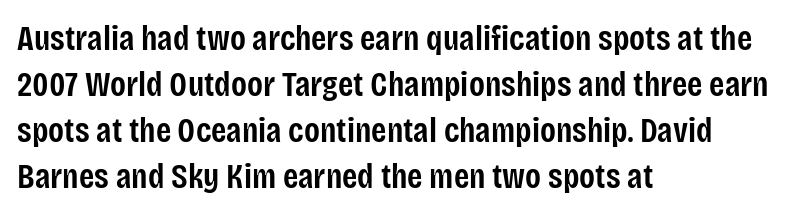
Q: Is the text bold? A: Semi-bold.
Q: Is the text italic (slanted)? A: No, it is upright.
Q: Is the typeface a serif or a sans-serif typeface? A: Sans-serif.
Q: Is the text underlined? A: No.
Q: How is the paragraph aligned? A: Left-aligned.
Q: Is the spacing between letters normal or unusually wide? A: Normal.
Q: Is the spacing between lines tight, normal or loose? A: Normal.
Q: Width (condensed, normal, or wide)? A: Condensed.
Q: Stroke contrast? A: Low.
Q: x-height? A: Large.
Q: Monospaced? A: No.
